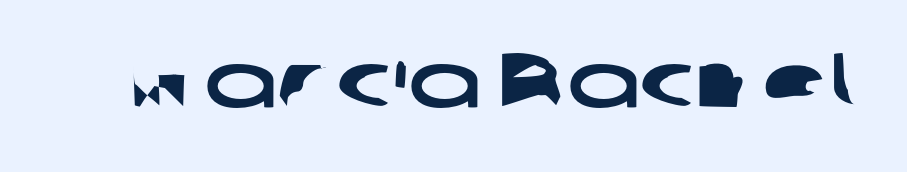
{"serif": "no", "width": "wide", "stroke_contrast": "low", "x_height": "medium", "monospaced": "no", "underline": "no", "letter_spacing": "normal", "letter_spacing_em": 0.0, "glyph_px": 77}
